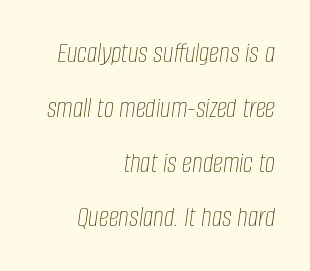
Q: Is the text bold? A: No.
Q: Is the text italic (slanted)? A: Yes, it leans right by about 8 degrees.
Q: Is the text underlined? A: No.
Q: How is the paragraph aligned? A: Right-aligned.
Q: Is the spacing between letters normal or unusually wide? A: Normal.
Q: Width (condensed, normal, or wide)? A: Condensed.
Q: Stroke contrast? A: Low.
Q: x-height? A: Large.
Q: Monospaced? A: No.
